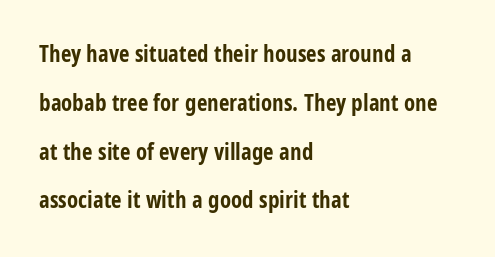
Q: Is the text bold? A: Yes.
Q: Is the text italic (slanted)? A: No, it is upright.
Q: Is the text underlined? A: No.
Q: How is the paragraph aligned? A: Left-aligned.
Q: Is the spacing between letters normal or unusually wide? A: Normal.
Q: Is the spacing between lines tight, normal or loose? A: Loose.
